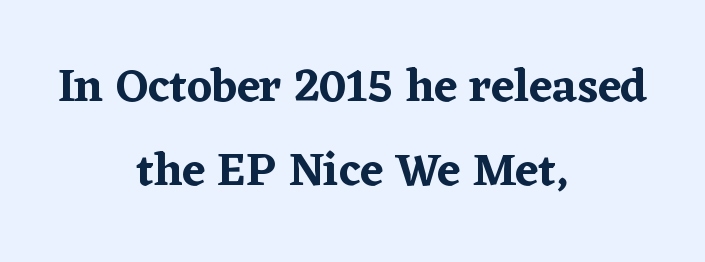
{"serif": "yes", "italic": "no", "width": "normal", "stroke_contrast": "low", "x_height": "medium", "monospaced": "no", "underline": "no", "align": "center", "line_spacing_ratio": 1.78, "letter_spacing": "normal", "letter_spacing_em": 0.0, "glyph_px": 47}
